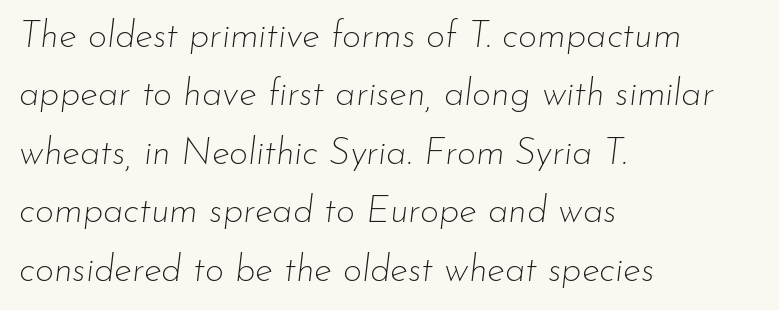
Q: Is the text bold? A: No.
Q: Is the text italic (slanted)? A: Yes, it leans right by about 7 degrees.
Q: Is the text underlined? A: No.
Q: How is the paragraph aligned? A: Left-aligned.
Q: Is the spacing between letters normal or unusually wide? A: Normal.
Q: Is the spacing between lines tight, normal or loose? A: Normal.
Q: Width (condensed, normal, or wide)? A: Normal.
Q: Stroke contrast? A: Low.
Q: x-height? A: Small.
Q: Monospaced? A: No.
